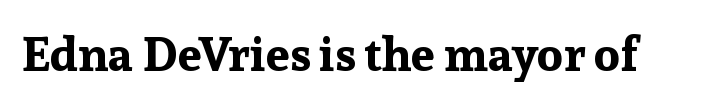
The image shows 48 px bold serif type, upright; set normal letter spacing, not underlined; low stroke contrast and a medium x-height.
